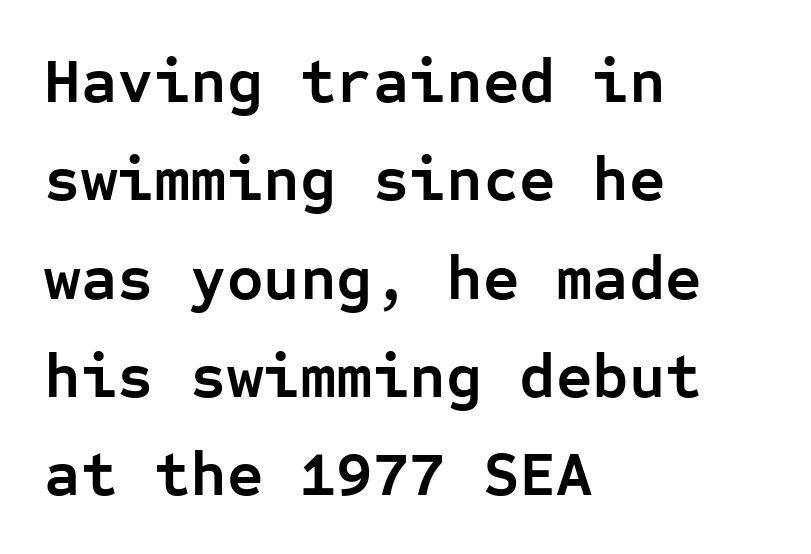
The image shows 63 px semibold sans-serif type, upright, monospaced; set left-aligned, normal line spacing (1.56x), normal letter spacing, not underlined; low stroke contrast and a medium x-height.
